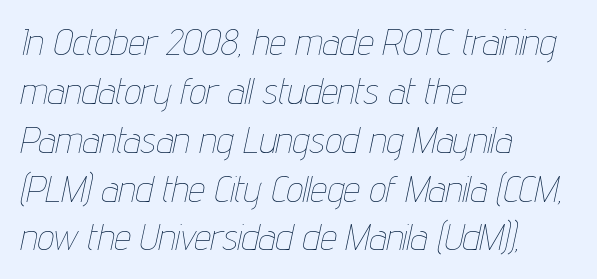
Where is the straight margin? On the left. Compared with a typical body face, this is equally light or lighter still. Nothing unusual about the tracking: characters are spaced as the font intends. The rows are spaced the way most documents space them. Varying glyph widths throughout — classic text-font behaviour.
